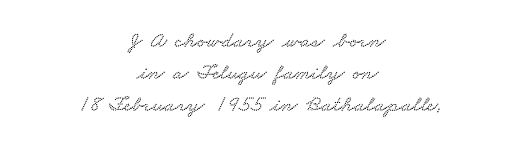
The image shows 22 px text type; set centered, normal line spacing (1.45x), normal letter spacing, not underlined.
